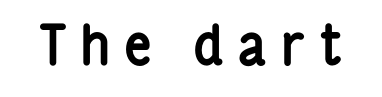
{"serif": "no", "italic": "no", "bold": "yes", "weight": "semibold", "width": "condensed", "stroke_contrast": "low", "x_height": "medium", "monospaced": "no", "underline": "no", "letter_spacing": "wide", "letter_spacing_em": 0.24, "glyph_px": 55}
